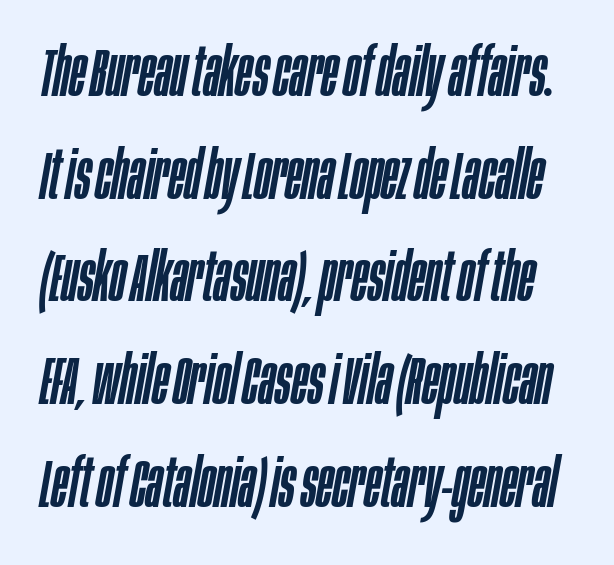
Is the letter spacing exaggerated? No — it looks like the ordinary default. When letters slant like this, we call the style italic. No word sits above an underline. The passage shown is typed in a proportional face where columns would drift. One glance says typical: line gaps are just what's usual.
